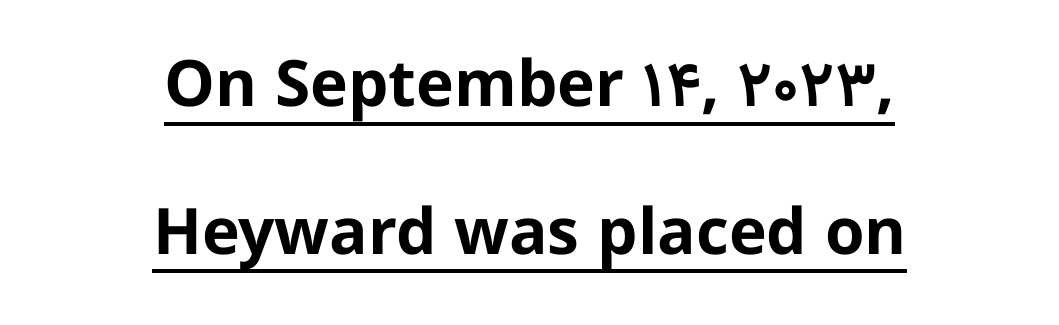
Q: Is the text bold? A: Yes.
Q: Is the text italic (slanted)? A: No, it is upright.
Q: Is the typeface a serif or a sans-serif typeface? A: Sans-serif.
Q: Is the text underlined? A: Yes.
Q: How is the paragraph aligned? A: Centered.
Q: Is the spacing between letters normal or unusually wide? A: Normal.
Q: Is the spacing between lines tight, normal or loose? A: Loose.
Q: Width (condensed, normal, or wide)? A: Normal.
Q: Stroke contrast? A: Low.
Q: x-height? A: Medium.
Q: Monospaced? A: No.
